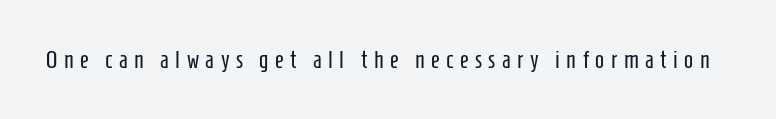
Q: Is the text bold? A: No.
Q: Is the text italic (slanted)? A: No, it is upright.
Q: Is the text underlined? A: No.
Q: Is the spacing between letters normal or unusually wide? A: Unusually wide.
